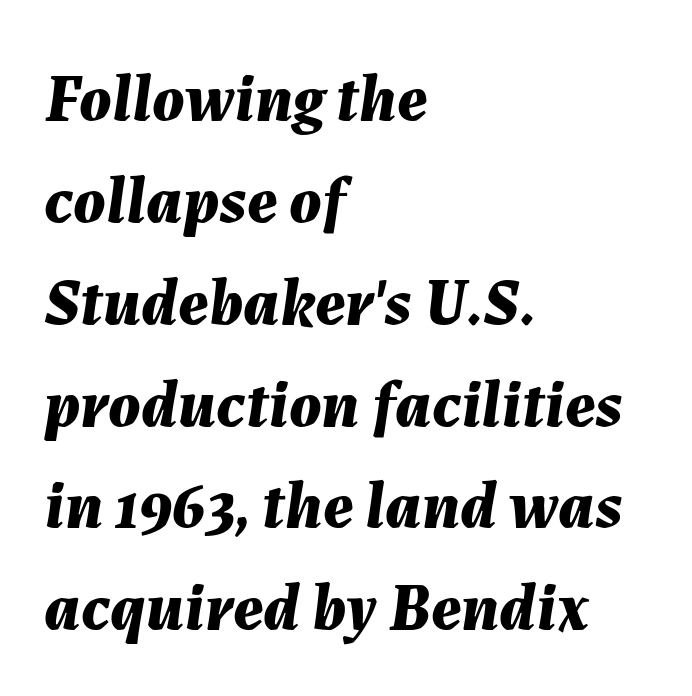
{"italic": "yes", "lean": "right", "slant_degrees": 7, "bold": "yes", "weight": "bold", "width": "normal", "stroke_contrast": "medium", "x_height": "medium", "monospaced": "no", "underline": "no", "align": "left", "line_spacing": "normal", "line_spacing_ratio": 1.52, "letter_spacing": "normal", "letter_spacing_em": 0.0, "glyph_px": 67}
